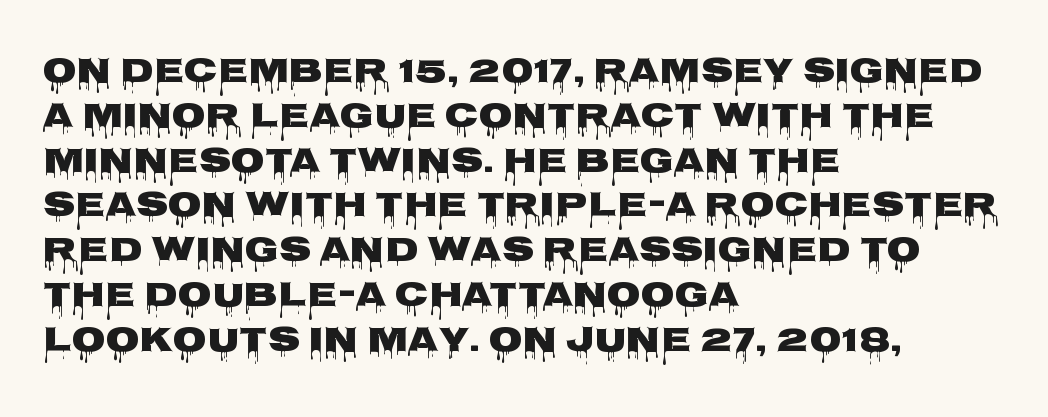
{"serif": "no", "italic": "no", "width": "wide", "stroke_contrast": "low", "x_height": "large", "monospaced": "no", "underline": "no", "align": "left", "line_spacing": "normal", "line_spacing_ratio": 1.28, "letter_spacing": "normal", "letter_spacing_em": 0.0, "glyph_px": 35}
